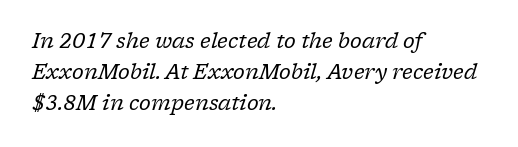
{"italic": "yes", "lean": "right", "slant_degrees": 17, "bold": "no", "underline": "no", "align": "left", "line_spacing": "normal", "line_spacing_ratio": 1.55, "letter_spacing": "normal", "letter_spacing_em": 0.0, "glyph_px": 20}
